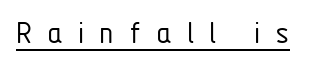
This sample carries an underscore along the baseline area. The typeface has the unassuming heft of standard copy or less. Tall strokes in this sample are plumb rather than angled. The typeface chosen for these lines omits serifs. The passage shown is typed in a proportional face where columns would drift.
